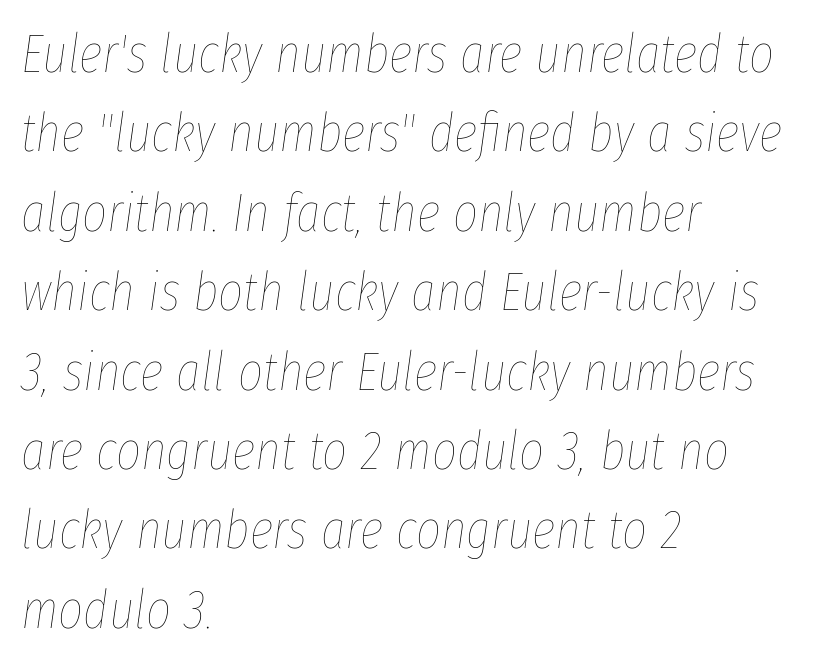
One-word summary of the alignment: left. Proportional: the letters do not fall into vertical columns. Tracking here is standard; glyphs follow each other at the usual distance. Italic: yes, the glyphs are oblique. Nobody drew a line under any word here. Stroke mass is kept to a normal reading level or below.
